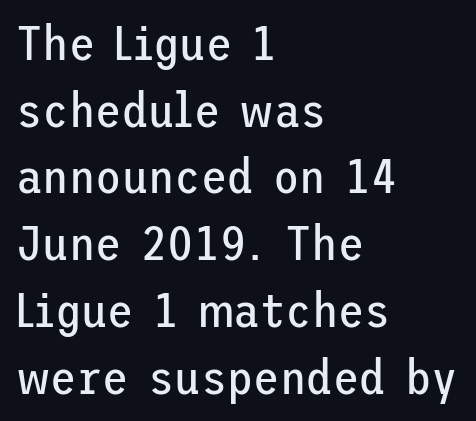
{"serif": "no", "italic": "no", "bold": "no", "weight": "regular", "width": "normal", "stroke_contrast": "low", "x_height": "medium", "underline": "no", "align": "left", "line_spacing": "normal", "line_spacing_ratio": 1.39, "letter_spacing": "normal", "letter_spacing_em": 0.0, "glyph_px": 48}
